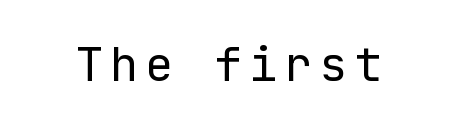
{"serif": "no", "italic": "no", "bold": "no", "weight": "regular", "width": "normal", "stroke_contrast": "low", "x_height": "medium", "underline": "no", "glyph_px": 47}
